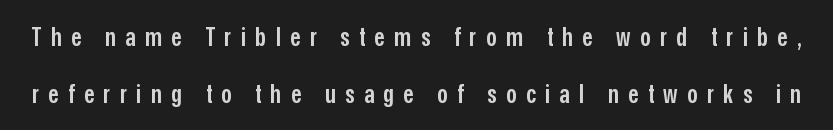
{"italic": "no", "bold": "semi", "underline": "no", "line_spacing": "loose", "line_spacing_ratio": 2.19, "letter_spacing": "wide", "letter_spacing_em": 0.36, "glyph_px": 26}
